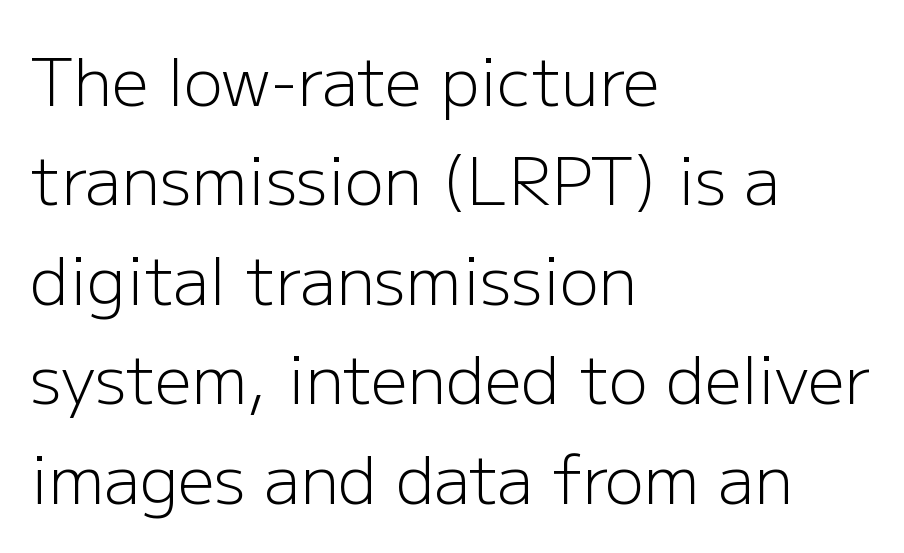
Anything drawn beneath the words? Only blank space. Does the leading feel generous? No, just average. Teacher's note: observe the even left margin — that is flush-left alignment. A sans-serif font was chosen for this passage. Unlike italic type, these characters show no tilt at all. These lines are rendered in a variable-pitch font.
